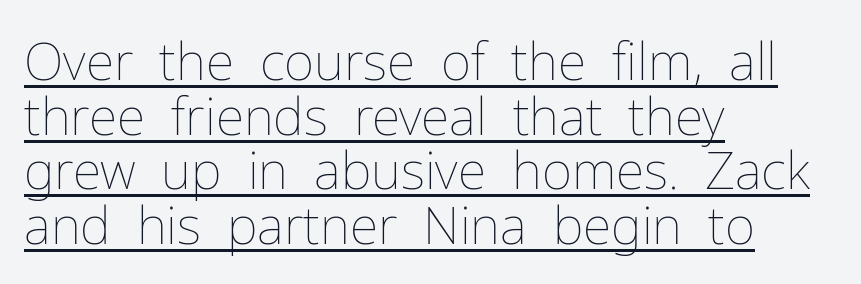
Q: Is the text bold? A: No.
Q: Is the text italic (slanted)? A: No, it is upright.
Q: Is the text underlined? A: Yes.
Q: How is the paragraph aligned? A: Left-aligned.
Q: Is the spacing between letters normal or unusually wide? A: Normal.
Q: Is the spacing between lines tight, normal or loose? A: Tight.
Q: Width (condensed, normal, or wide)? A: Normal.
Q: Stroke contrast? A: Low.
Q: x-height? A: Medium.
Q: Monospaced? A: No.
